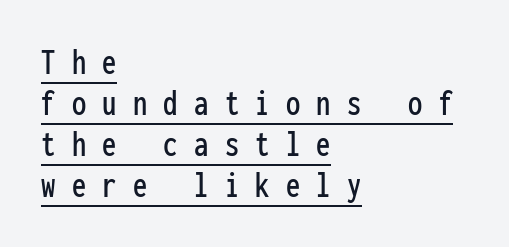
You could count columns in this text — the font is strictly monospaced. Font category for this specimen: sans-serif. Is the letter spacing exaggerated? Yes — the characters are pushed far apart. A classic flush-left, rag-right setting is used for this passage.
